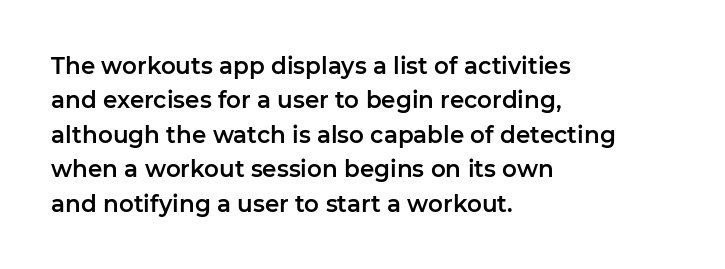
{"italic": "no", "underline": "no", "align": "left", "line_spacing": "normal", "line_spacing_ratio": 1.5, "letter_spacing": "normal", "letter_spacing_em": 0.0, "glyph_px": 23}
